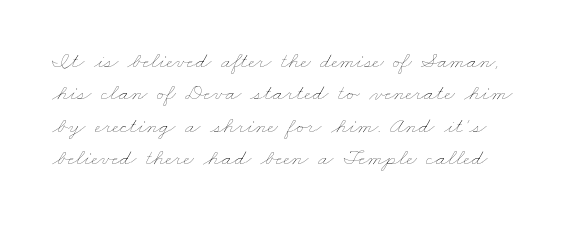
The image shows 23 px text type; set normal line spacing (1.41x), normal letter spacing, not underlined.
